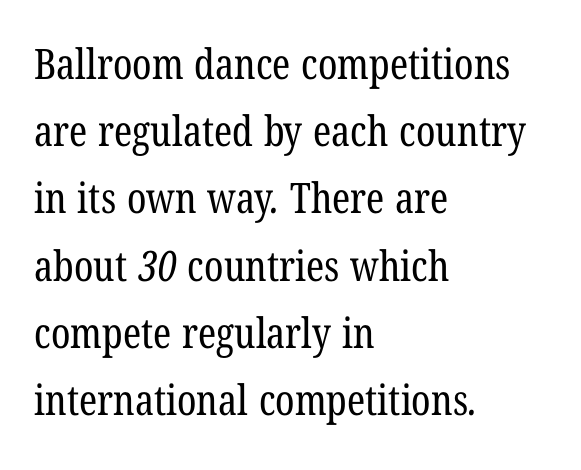
The image shows 42 px regular-weight, condensed serif type; set left-aligned, normal line spacing (1.6x), normal letter spacing, not underlined; low stroke contrast and a medium x-height.
